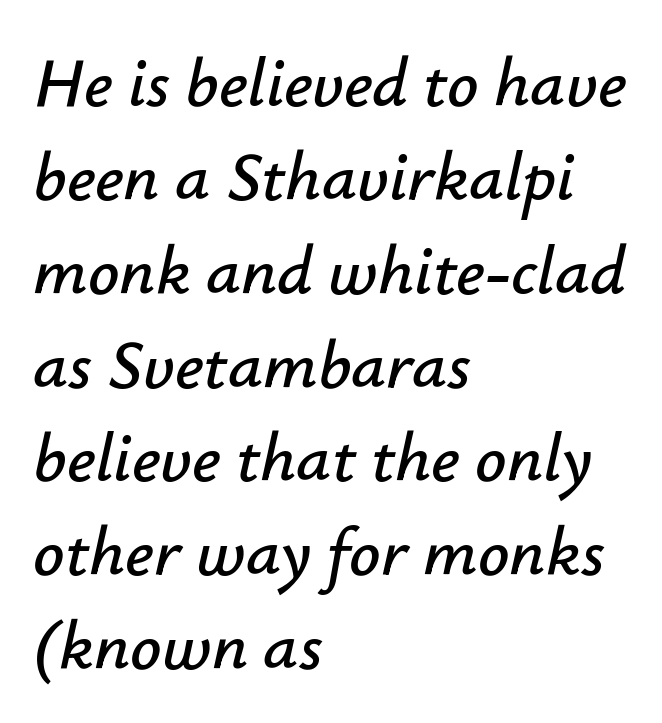
The image shows 69 px text type, italic (leaning right); set left-aligned, normal line spacing (1.36x), normal letter spacing, not underlined; low stroke contrast and a small x-height.
